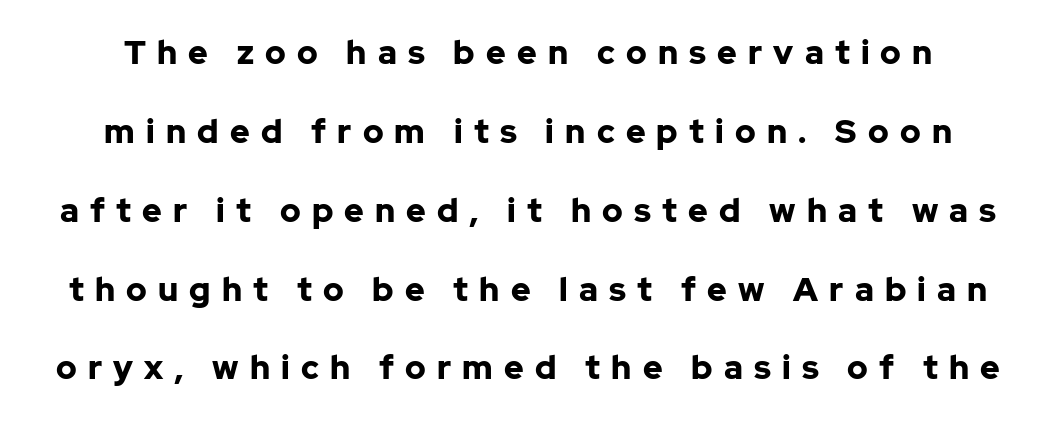
Typesetter's note: full bold, strokes at maximum text heaviness. Nobody drew a line under any word here. Examine the stroke ends and you'll find no serifs. The face used here is proportionally spaced, like ordinary book or web type.
